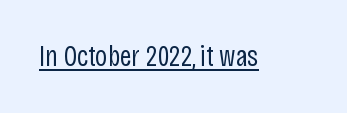
Q: Is the text bold? A: No.
Q: Is the text italic (slanted)? A: No, it is upright.
Q: Is the typeface a serif or a sans-serif typeface? A: Sans-serif.
Q: Is the text underlined? A: Yes.
Q: Is the spacing between letters normal or unusually wide? A: Normal.
Q: Width (condensed, normal, or wide)? A: Condensed.
Q: Stroke contrast? A: Low.
Q: x-height? A: Large.
Q: Monospaced? A: No.
